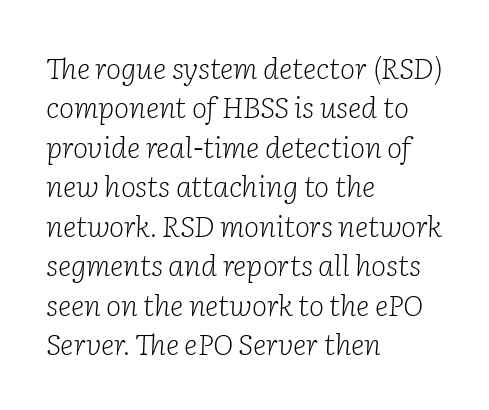
Q: Is the text bold? A: No.
Q: Is the text italic (slanted)? A: Yes, it leans right by about 2 degrees.
Q: Is the typeface a serif or a sans-serif typeface? A: Serif.
Q: Is the text underlined? A: No.
Q: How is the paragraph aligned? A: Left-aligned.
Q: Is the spacing between letters normal or unusually wide? A: Normal.
Q: Is the spacing between lines tight, normal or loose? A: Normal.
Q: Width (condensed, normal, or wide)? A: Normal.
Q: Stroke contrast? A: Low.
Q: x-height? A: Medium.
Q: Monospaced? A: No.
